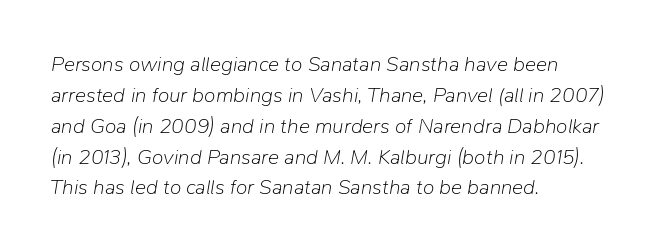
{"italic": "yes", "lean": "right", "slant_degrees": 9, "bold": "no", "underline": "no", "align": "left", "line_spacing": "normal", "line_spacing_ratio": 1.47, "letter_spacing": "normal", "letter_spacing_em": 0.0, "glyph_px": 21}
